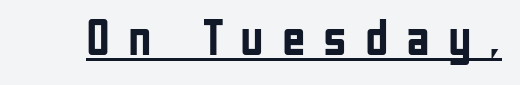
Tracking value appears strongly positive — letters spread wide. The face used here is a sans, in the tradition of grotesques and geometrics. Chunky letters — that's bold for sure. The rendering uses the underline text-decoration.
